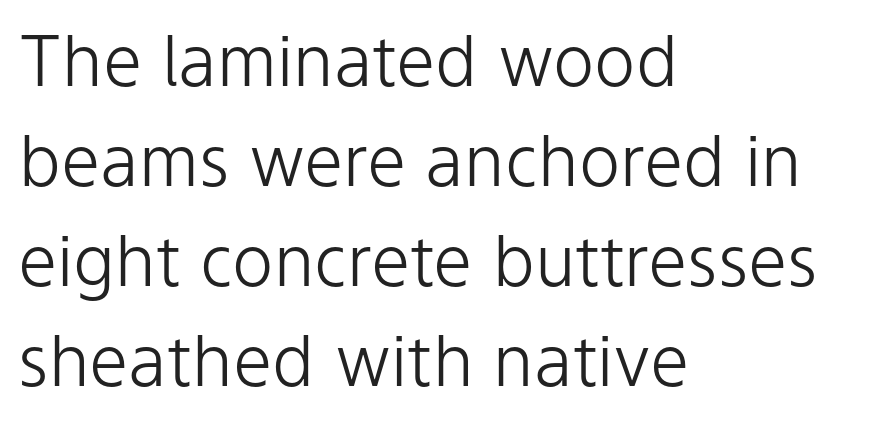
{"serif": "no", "italic": "no", "bold": "no", "weight": "light", "width": "normal", "stroke_contrast": "low", "x_height": "medium", "monospaced": "no", "underline": "no", "align": "left", "line_spacing": "normal", "line_spacing_ratio": 1.43, "letter_spacing": "normal", "letter_spacing_em": 0.0, "glyph_px": 70}
